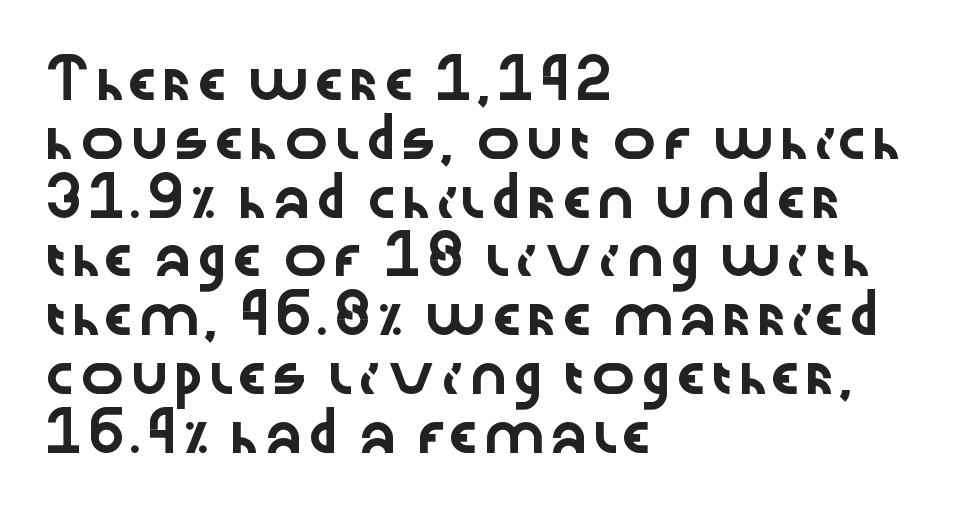
The image shows 37 px wide sans-serif type, upright; set left-aligned, normal line spacing (1.59x), normal letter spacing, not underlined; low stroke contrast and a medium x-height.
